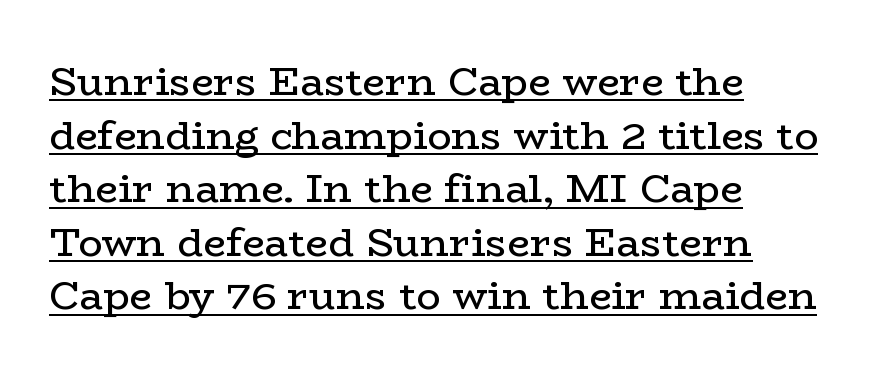
The image shows 40 px regular-weight, wide serif type, upright; set left-aligned, normal line spacing (1.34x), normal letter spacing, underlined; low stroke contrast and a medium x-height.
